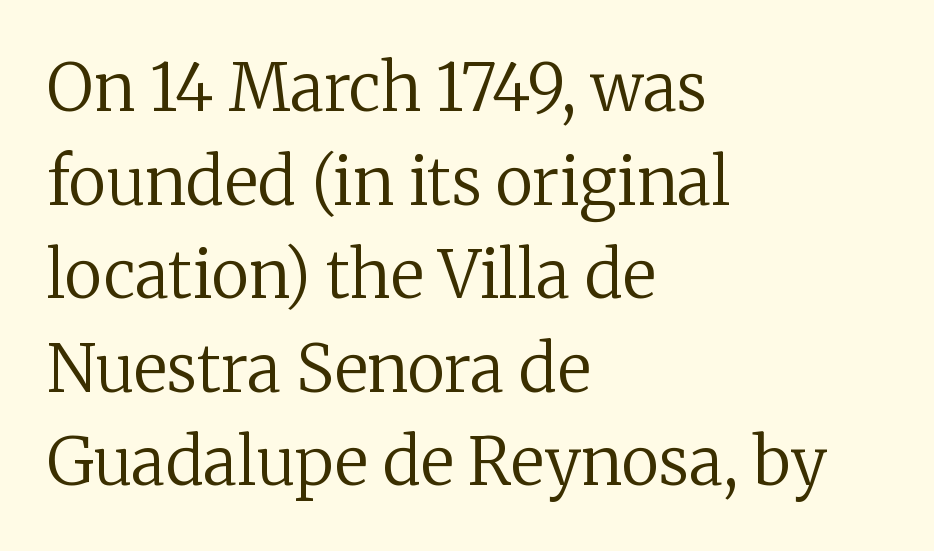
{"serif": "yes", "italic": "no", "bold": "no", "weight": "regular", "width": "normal", "stroke_contrast": "low", "x_height": "medium", "monospaced": "no", "underline": "no", "align": "left", "line_spacing": "normal", "line_spacing_ratio": 1.44, "letter_spacing": "normal", "letter_spacing_em": 0.0, "glyph_px": 65}
